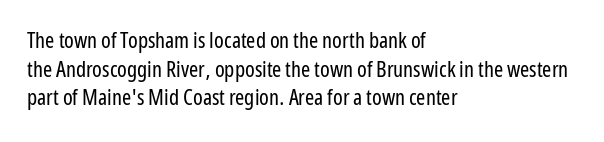
The image shows 22 px text type, upright; set left-aligned, normal line spacing (1.3x), normal letter spacing, not underlined.
